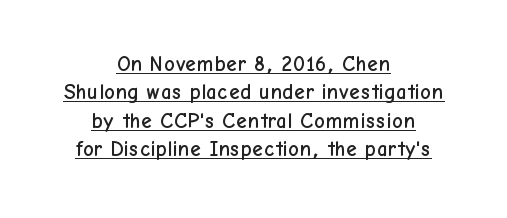
Q: Is the text italic (slanted)? A: No, it is upright.
Q: Is the text underlined? A: Yes.
Q: How is the paragraph aligned? A: Centered.
Q: Is the spacing between letters normal or unusually wide? A: Normal.
Q: Is the spacing between lines tight, normal or loose? A: Normal.
